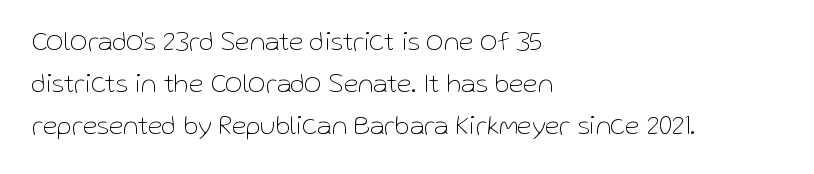
Each new line begins a customary step beneath the previous one. The passage shown is not underscored anywhere. Weight: not bold — regular or lighter. Nope, not italic — everything's standing straight. A classic flush-left, rag-right setting is used for this passage.
